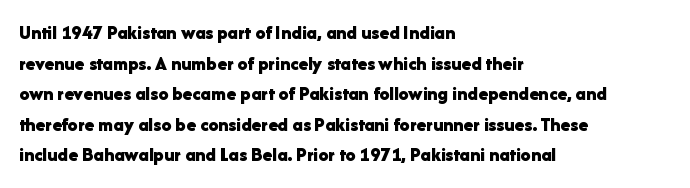
Q: Is the text bold? A: Yes.
Q: Is the text italic (slanted)? A: No, it is upright.
Q: Is the text underlined? A: No.
Q: How is the paragraph aligned? A: Left-aligned.
Q: Is the spacing between letters normal or unusually wide? A: Normal.
Q: Is the spacing between lines tight, normal or loose? A: Normal.
